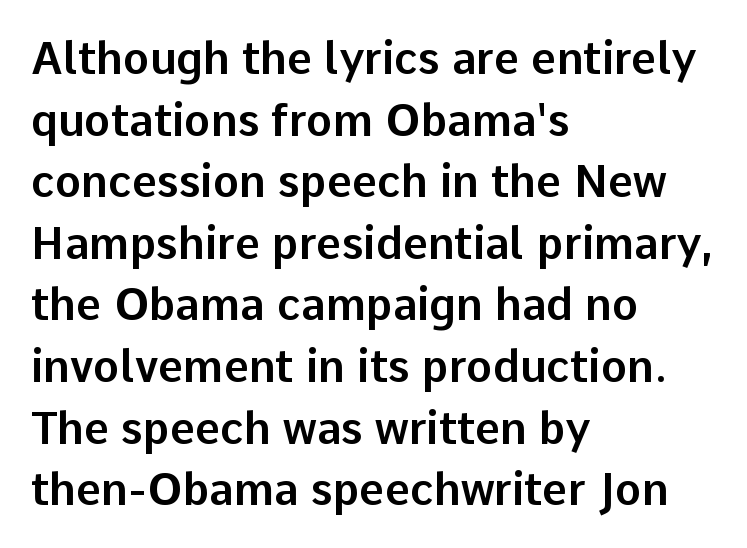
Q: Is the text italic (slanted)? A: No, it is upright.
Q: Is the typeface a serif or a sans-serif typeface? A: Sans-serif.
Q: Is the text underlined? A: No.
Q: How is the paragraph aligned? A: Left-aligned.
Q: Is the spacing between letters normal or unusually wide? A: Normal.
Q: Is the spacing between lines tight, normal or loose? A: Normal.
Q: Width (condensed, normal, or wide)? A: Normal.
Q: Stroke contrast? A: Low.
Q: x-height? A: Medium.
Q: Monospaced? A: No.
